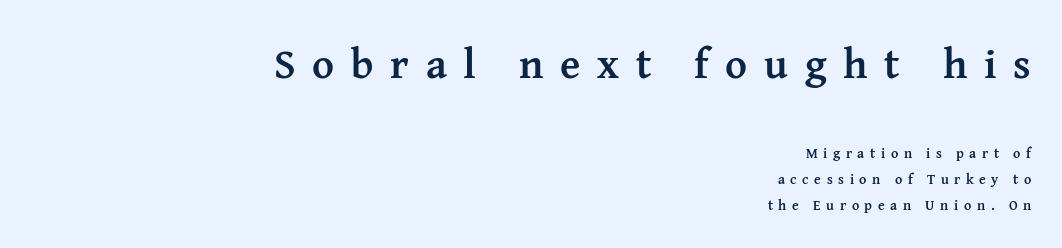
The image shows 42 px semibold serif type, upright; set right-aligned, line spacing 1.85x, unusually wide letter spacing (+0.4 em), not underlined; the first (top) block is 3.0x larger; medium stroke contrast and a medium x-height.
